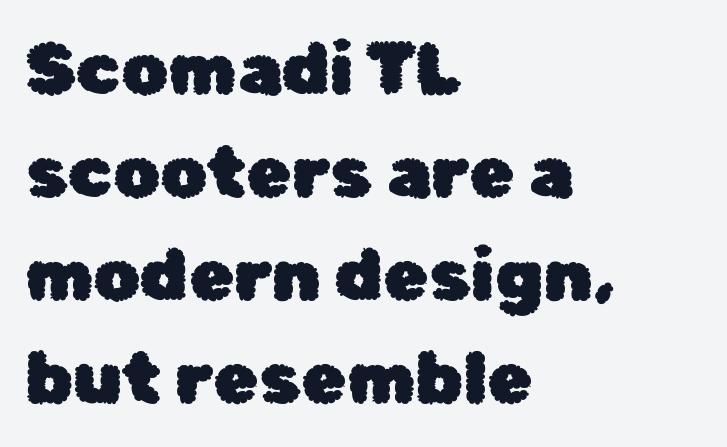
{"serif": "no", "italic": "no", "width": "normal", "stroke_contrast": "low", "x_height": "medium", "monospaced": "no", "underline": "no", "align": "left", "line_spacing": "normal", "line_spacing_ratio": 1.41, "letter_spacing": "normal", "letter_spacing_em": 0.0, "glyph_px": 73}
